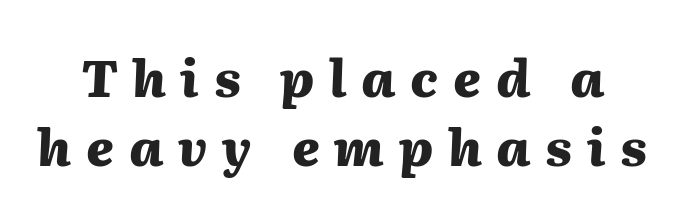
{"italic": "yes", "lean": "right", "slant_degrees": 2, "bold": "yes", "weight": "heavy", "width": "normal", "stroke_contrast": "medium", "x_height": "medium", "monospaced": "no", "underline": "no", "line_spacing": "normal", "line_spacing_ratio": 1.35, "letter_spacing": "wide", "letter_spacing_em": 0.29, "glyph_px": 51}
